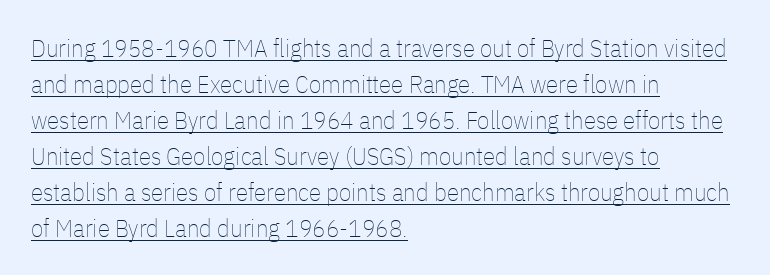
{"italic": "no", "bold": "no", "underline": "yes", "align": "left", "line_spacing": "normal", "line_spacing_ratio": 1.44, "letter_spacing": "normal", "letter_spacing_em": 0.0, "glyph_px": 25}
